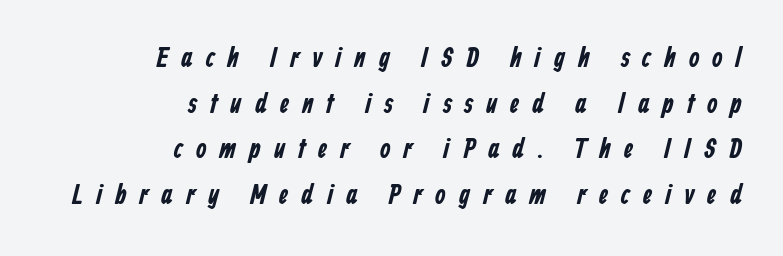
The image shows 27 px text type; set right-aligned, normal line spacing (1.69x), unusually wide letter spacing (+0.47 em), not underlined.
